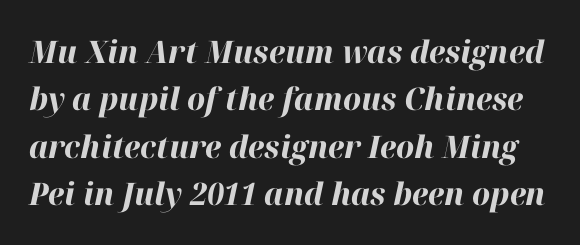
Q: Is the text bold? A: Yes.
Q: Is the text italic (slanted)? A: Yes, it leans right by about 12 degrees.
Q: Is the text underlined? A: No.
Q: Is the spacing between letters normal or unusually wide? A: Normal.
Q: Is the spacing between lines tight, normal or loose? A: Normal.
Q: Width (condensed, normal, or wide)? A: Normal.
Q: Stroke contrast? A: High.
Q: x-height? A: Medium.
Q: Monospaced? A: No.
